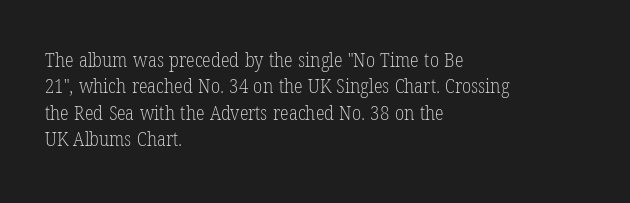
Q: Is the text bold? A: No.
Q: Is the text italic (slanted)? A: No, it is upright.
Q: Is the text underlined? A: No.
Q: How is the paragraph aligned? A: Left-aligned.
Q: Is the spacing between letters normal or unusually wide? A: Normal.
Q: Is the spacing between lines tight, normal or loose? A: Normal.
